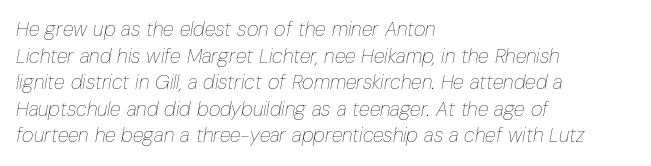
The image shows 20 px text type, italic (leaning right); set left-aligned, normal line spacing (1.33x), normal letter spacing, not underlined.
